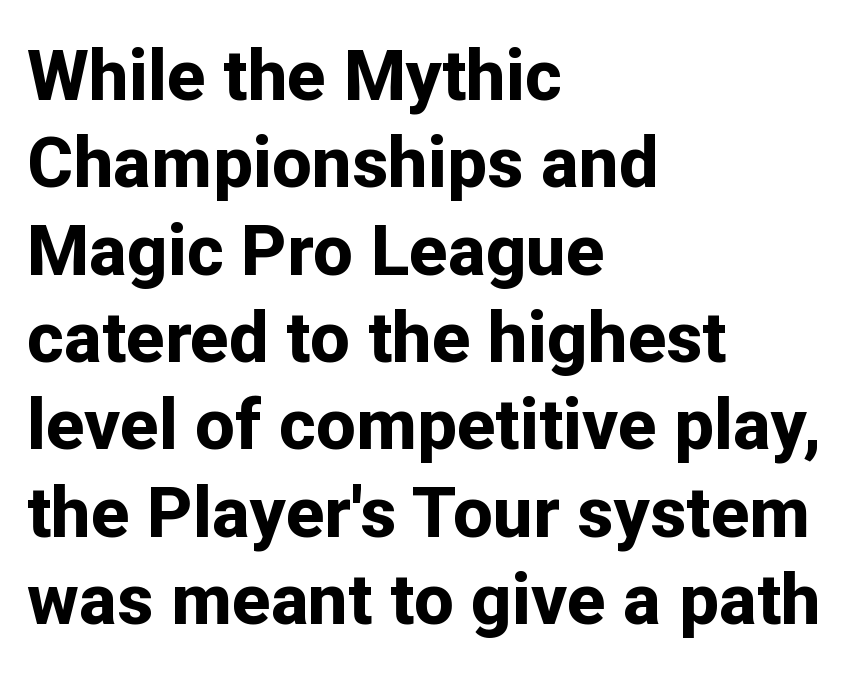
The image shows 71 px bold sans-serif type, upright; set left-aligned, line spacing 1.23x, normal letter spacing, not underlined; low stroke contrast and a medium x-height.
